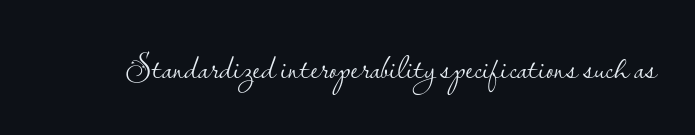
{"serif": "no", "bold": "no", "weight": "light", "width": "normal", "stroke_contrast": "low", "x_height": "small", "monospaced": "no", "underline": "no", "letter_spacing": "normal", "letter_spacing_em": 0.0, "glyph_px": 35}
